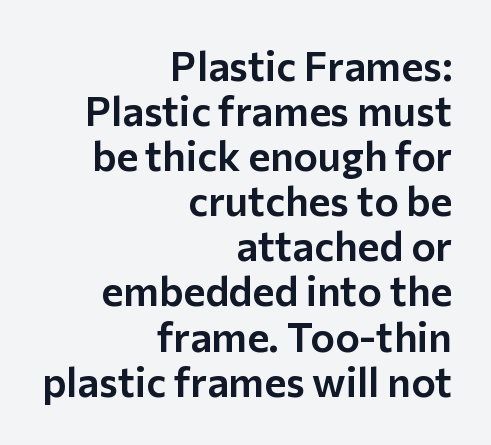
{"serif": "no", "italic": "no", "width": "normal", "stroke_contrast": "low", "x_height": "medium", "monospaced": "no", "underline": "no", "align": "right", "line_spacing": "tight", "line_spacing_ratio": 1.1, "letter_spacing": "normal", "letter_spacing_em": 0.0, "glyph_px": 41}
